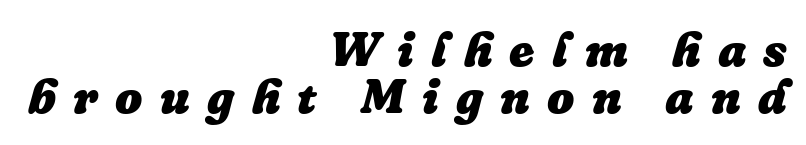
The image shows 48 px heavy type, italic (leaning right); set right-aligned, tight line spacing (0.97x), unusually wide letter spacing (+0.36 em), not underlined; low stroke contrast and a medium x-height.
